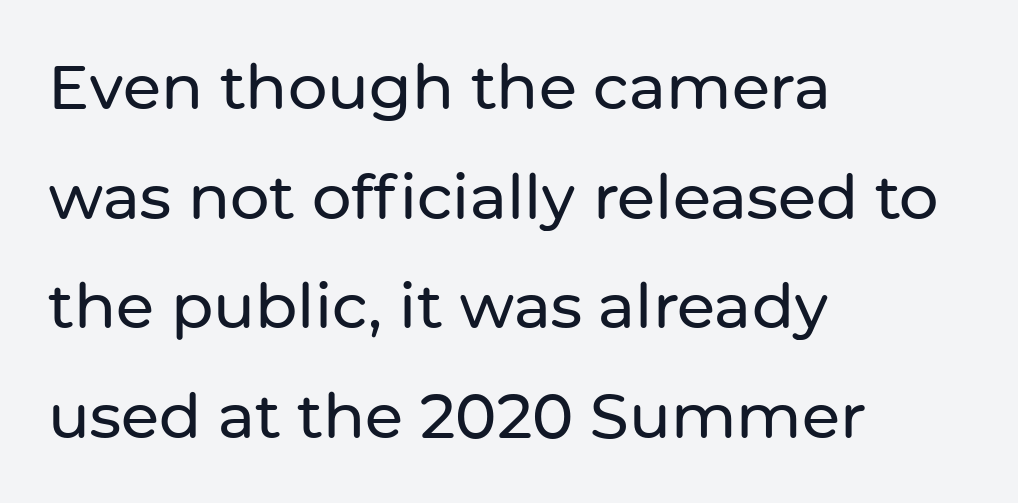
Q: Is the text italic (slanted)? A: No, it is upright.
Q: Is the typeface a serif or a sans-serif typeface? A: Sans-serif.
Q: Is the text underlined? A: No.
Q: How is the paragraph aligned? A: Left-aligned.
Q: Is the spacing between letters normal or unusually wide? A: Normal.
Q: Width (condensed, normal, or wide)? A: Normal.
Q: Stroke contrast? A: Low.
Q: x-height? A: Medium.
Q: Monospaced? A: No.
